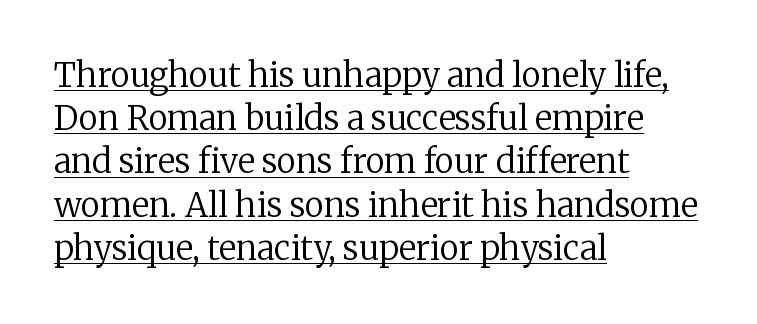
Q: Is the text bold? A: No.
Q: Is the text italic (slanted)? A: No, it is upright.
Q: Is the typeface a serif or a sans-serif typeface? A: Serif.
Q: Is the text underlined? A: Yes.
Q: How is the paragraph aligned? A: Left-aligned.
Q: Is the spacing between letters normal or unusually wide? A: Normal.
Q: Is the spacing between lines tight, normal or loose? A: Normal.
Q: Width (condensed, normal, or wide)? A: Normal.
Q: Stroke contrast? A: Low.
Q: x-height? A: Medium.
Q: Monospaced? A: No.
